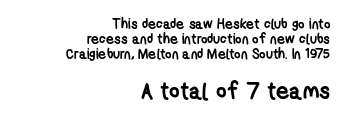
Q: Is the text bold? A: Yes.
Q: Is the text underlined? A: No.
Q: How is the paragraph aligned? A: Right-aligned.
Q: Is the spacing between letters normal or unusually wide? A: Normal.
Q: Is the spacing between lines tight, normal or loose? A: Tight.
Q: Which block of text is set in a larger size, the first (top) or the second (bottom)? A: The second (bottom) one.
